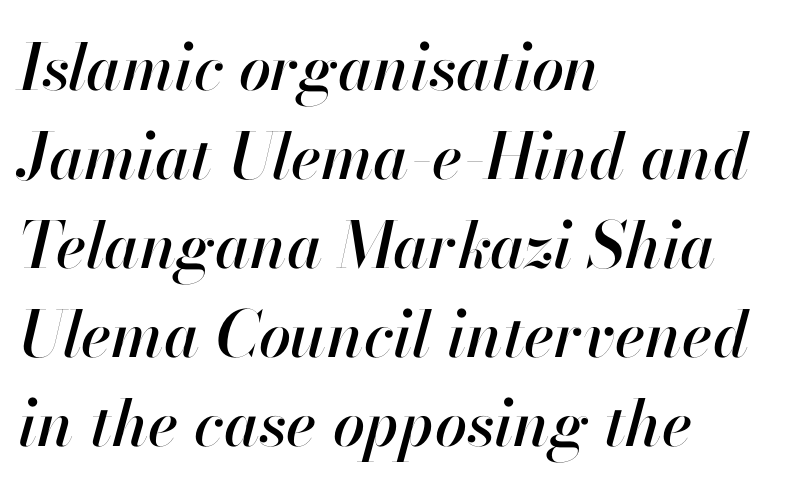
{"italic": "yes", "lean": "right", "slant_degrees": 13, "width": "normal", "stroke_contrast": "high", "x_height": "small", "monospaced": "no", "underline": "no", "align": "left", "line_spacing": "normal", "line_spacing_ratio": 1.39, "letter_spacing": "normal", "letter_spacing_em": 0.0, "glyph_px": 64}
